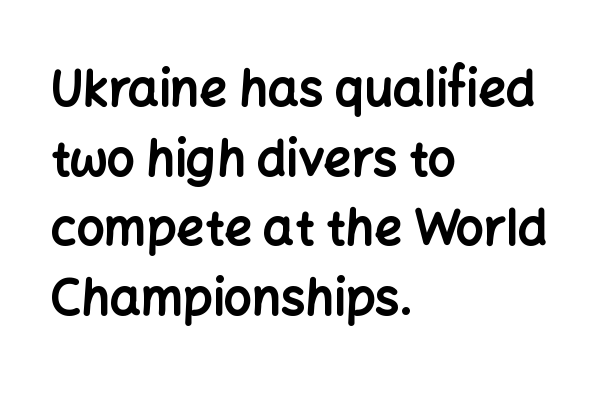
{"serif": "no", "italic": "no", "bold": "yes", "weight": "bold", "width": "normal", "stroke_contrast": "low", "x_height": "medium", "monospaced": "no", "underline": "no", "align": "left", "line_spacing": "normal", "line_spacing_ratio": 1.42, "letter_spacing": "normal", "letter_spacing_em": 0.0, "glyph_px": 49}
